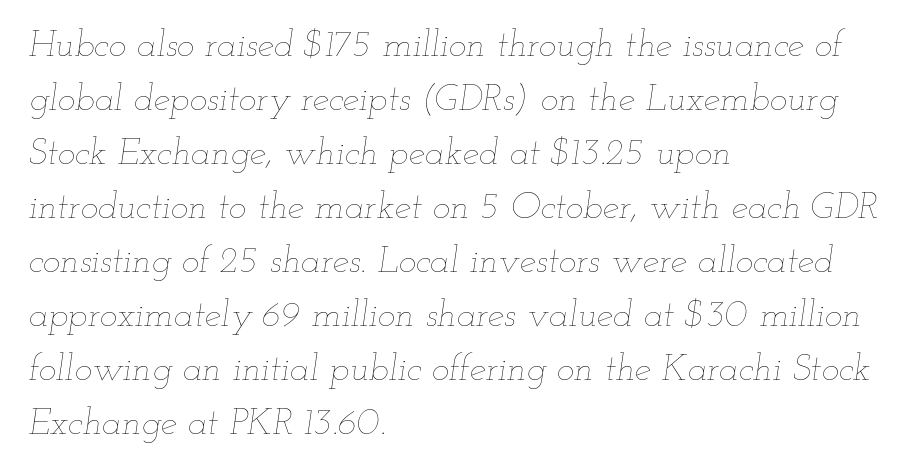
{"italic": "yes", "lean": "right", "slant_degrees": 12, "bold": "no", "weight": "thin", "width": "wide", "stroke_contrast": "low", "x_height": "small", "monospaced": "no", "underline": "no", "align": "left", "line_spacing": "normal", "line_spacing_ratio": 1.46, "letter_spacing": "normal", "letter_spacing_em": 0.0, "glyph_px": 37}
